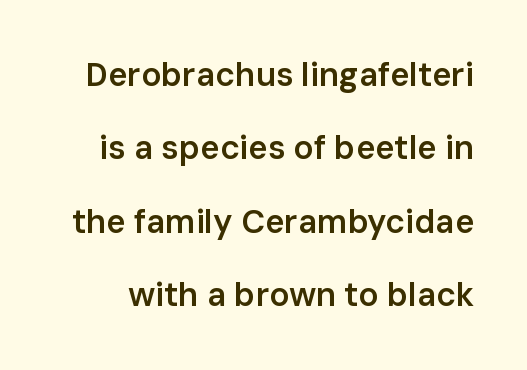
The image shows 33 px semibold sans-serif type, upright; set loose line spacing (2.22x), normal letter spacing, not underlined; low stroke contrast and a medium x-height.
